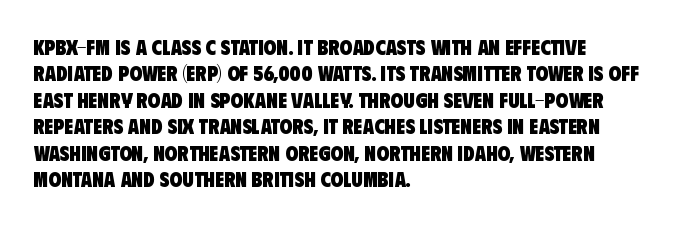
{"bold": "yes", "underline": "no", "align": "left", "line_spacing": "normal", "line_spacing_ratio": 1.26, "letter_spacing": "normal", "letter_spacing_em": 0.0, "glyph_px": 21}
